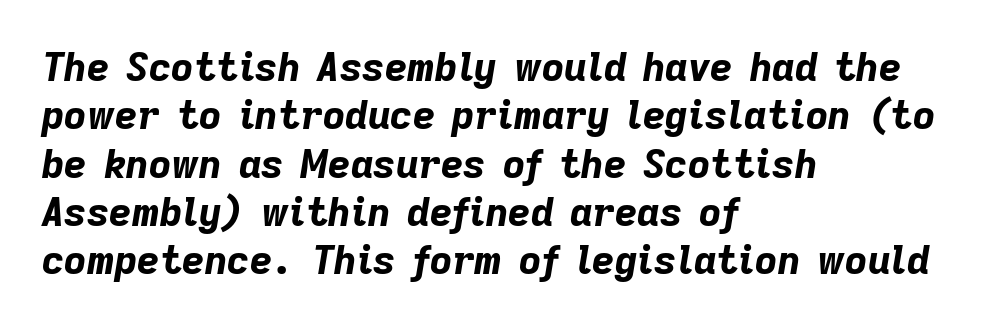
{"italic": "yes", "lean": "right", "slant_degrees": 9, "bold": "yes", "weight": "bold", "width": "normal", "stroke_contrast": "low", "x_height": "medium", "monospaced": "no", "underline": "no", "align": "left", "line_spacing_ratio": 1.24, "letter_spacing": "normal", "letter_spacing_em": 0.0, "glyph_px": 39}
